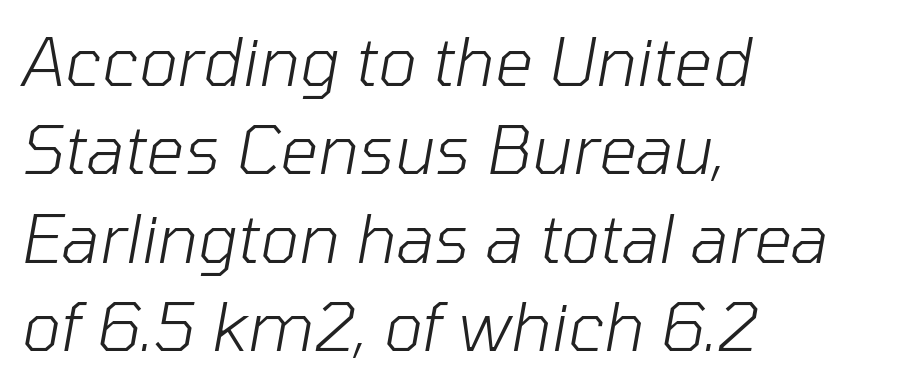
{"italic": "yes", "lean": "right", "slant_degrees": 10, "bold": "no", "weight": "light", "width": "normal", "stroke_contrast": "low", "x_height": "medium", "monospaced": "no", "underline": "no", "align": "left", "line_spacing": "normal", "line_spacing_ratio": 1.32, "letter_spacing": "normal", "letter_spacing_em": 0.0, "glyph_px": 67}
